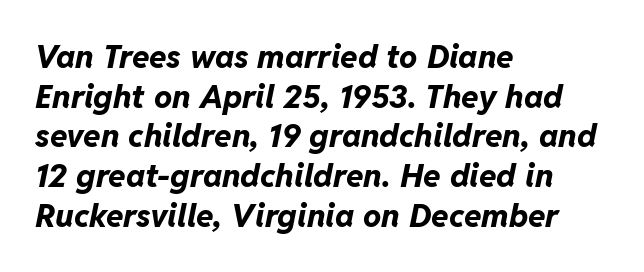
{"italic": "yes", "lean": "right", "slant_degrees": 11, "bold": "yes", "weight": "bold", "width": "normal", "stroke_contrast": "low", "x_height": "medium", "monospaced": "no", "underline": "no", "align": "left", "line_spacing_ratio": 1.24, "letter_spacing": "normal", "letter_spacing_em": 0.0, "glyph_px": 32}
